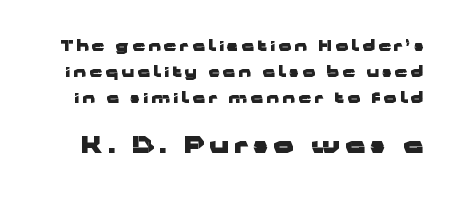
How are the letters spaced? Widely, with obvious added tracking. Characters remain perfectly vertical along every line. On the weight axis this lands at bold, roughly 700. Only glyphs here, with clear space below each row. Reading top to bottom, the characters get bigger at the block break.
